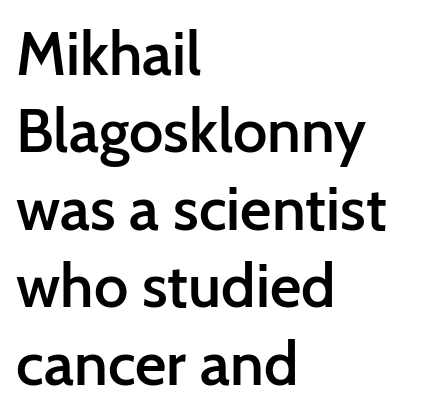
Q: Is the text bold? A: Semi-bold.
Q: Is the text italic (slanted)? A: No, it is upright.
Q: Is the typeface a serif or a sans-serif typeface? A: Sans-serif.
Q: Is the text underlined? A: No.
Q: How is the paragraph aligned? A: Left-aligned.
Q: Is the spacing between letters normal or unusually wide? A: Normal.
Q: Is the spacing between lines tight, normal or loose? A: Normal.
Q: Width (condensed, normal, or wide)? A: Normal.
Q: Stroke contrast? A: Low.
Q: x-height? A: Medium.
Q: Monospaced? A: No.
